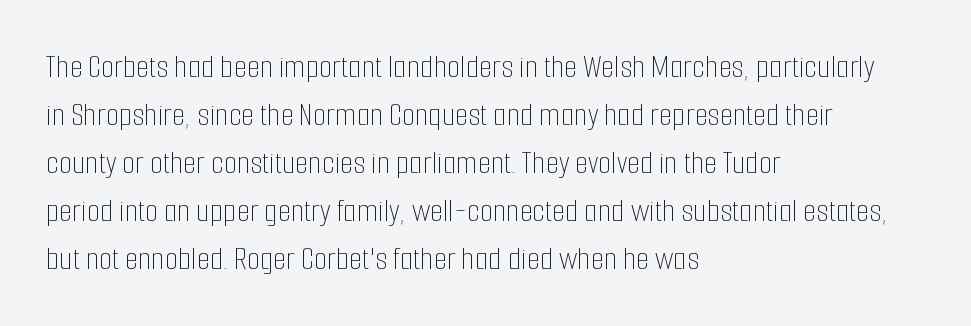
Q: Is the text bold? A: No.
Q: Is the text italic (slanted)? A: No, it is upright.
Q: Is the text underlined? A: No.
Q: How is the paragraph aligned? A: Left-aligned.
Q: Is the spacing between letters normal or unusually wide? A: Normal.
Q: Is the spacing between lines tight, normal or loose? A: Normal.
Q: Width (condensed, normal, or wide)? A: Condensed.
Q: Stroke contrast? A: Low.
Q: x-height? A: Medium.
Q: Monospaced? A: No.
